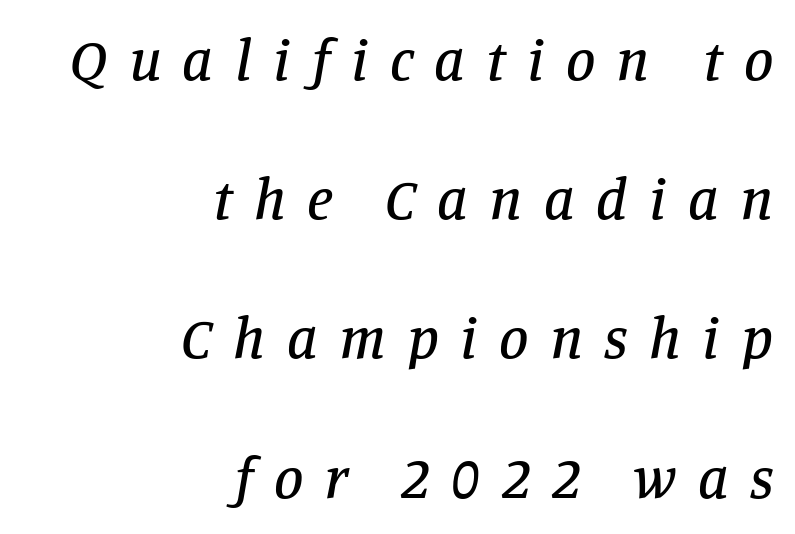
{"serif": "yes", "italic": "yes", "lean": "right", "slant_degrees": 11, "width": "normal", "stroke_contrast": "low", "x_height": "large", "monospaced": "no", "underline": "no", "align": "right", "line_spacing": "loose", "line_spacing_ratio": 2.36, "letter_spacing": "wide", "letter_spacing_em": 0.36, "glyph_px": 59}
